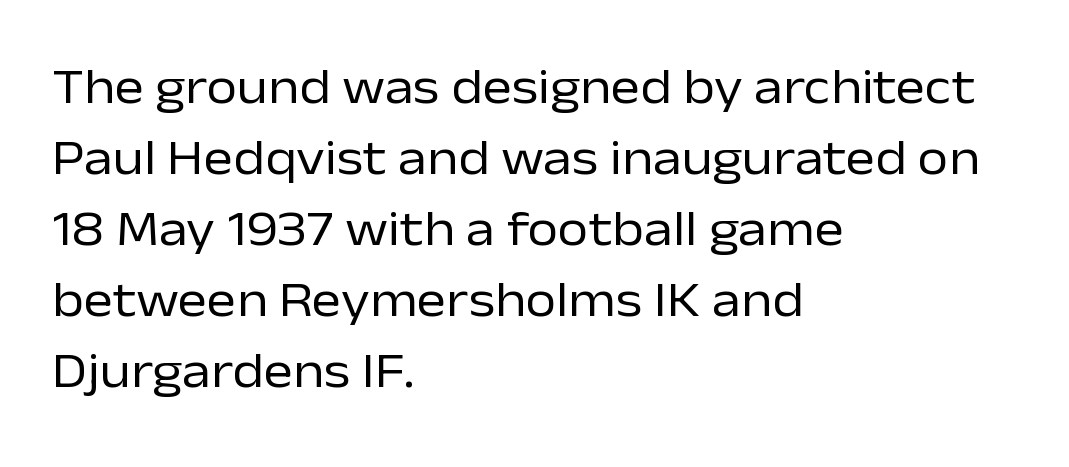
Q: Is the text bold? A: No.
Q: Is the text italic (slanted)? A: No, it is upright.
Q: Is the typeface a serif or a sans-serif typeface? A: Sans-serif.
Q: Is the text underlined? A: No.
Q: How is the paragraph aligned? A: Left-aligned.
Q: Is the spacing between letters normal or unusually wide? A: Normal.
Q: Is the spacing between lines tight, normal or loose? A: Normal.
Q: Width (condensed, normal, or wide)? A: Normal.
Q: Stroke contrast? A: Low.
Q: x-height? A: Medium.
Q: Monospaced? A: No.
